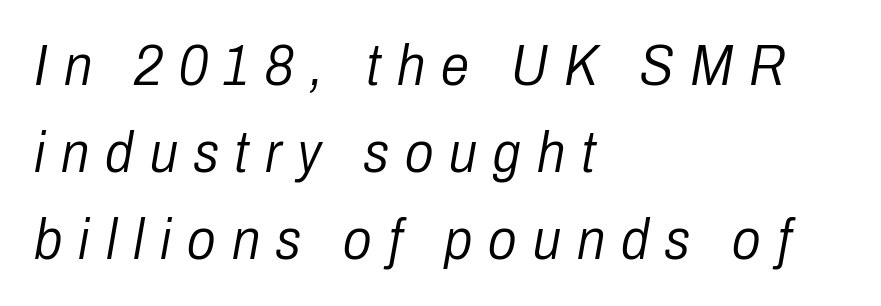
Q: Is the text bold? A: No.
Q: Is the text italic (slanted)? A: Yes, it leans right by about 10 degrees.
Q: Is the text underlined? A: No.
Q: How is the paragraph aligned? A: Left-aligned.
Q: Is the spacing between letters normal or unusually wide? A: Unusually wide.
Q: Is the spacing between lines tight, normal or loose? A: Normal.
Q: Width (condensed, normal, or wide)? A: Condensed.
Q: Stroke contrast? A: Low.
Q: x-height? A: Medium.
Q: Monospaced? A: No.
